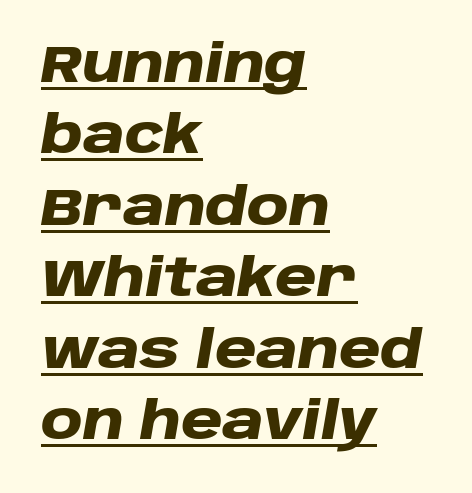
Q: Is the text bold? A: Yes.
Q: Is the text italic (slanted)? A: Yes, it leans right by about 10 degrees.
Q: Is the text underlined? A: Yes.
Q: How is the paragraph aligned? A: Left-aligned.
Q: Is the spacing between letters normal or unusually wide? A: Normal.
Q: Is the spacing between lines tight, normal or loose? A: Normal.
Q: Width (condensed, normal, or wide)? A: Wide.
Q: Stroke contrast? A: Low.
Q: x-height? A: Large.
Q: Monospaced? A: No.
